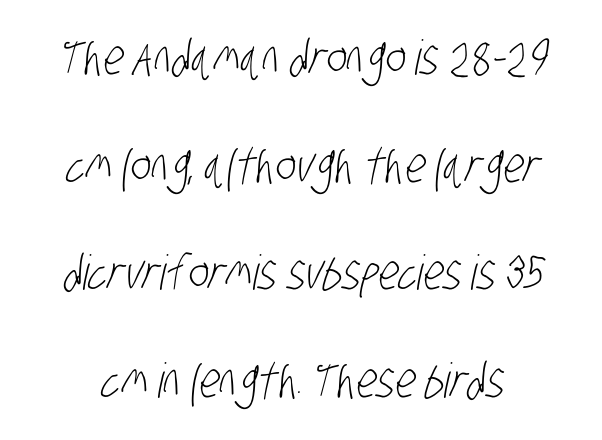
{"serif": "no", "bold": "no", "weight": "light", "width": "condensed", "stroke_contrast": "low", "x_height": "large", "monospaced": "no", "underline": "no", "line_spacing": "loose", "line_spacing_ratio": 2.24, "letter_spacing": "normal", "letter_spacing_em": 0.0, "glyph_px": 48}
